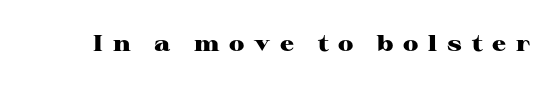
{"italic": "no", "bold": "yes", "underline": "no", "letter_spacing": "wide", "letter_spacing_em": 0.44, "glyph_px": 22}
